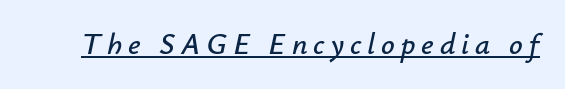
The image shows 30 px text type, italic (leaning right); set unusually wide letter spacing (+0.2 em), underlined; low stroke contrast and a small x-height.
